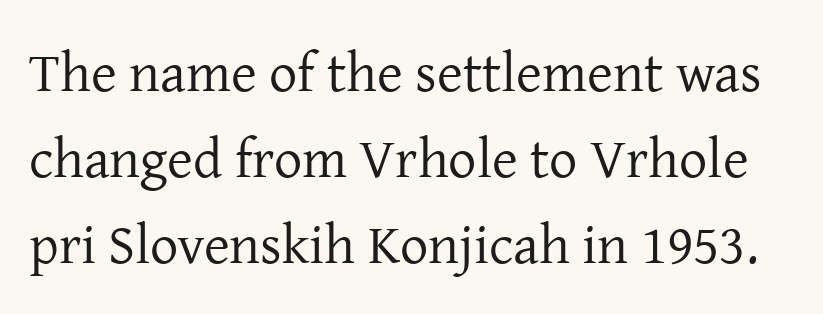
The image shows 56 px regular-weight serif type, upright; set normal line spacing (1.54x), normal letter spacing, not underlined; low stroke contrast and a medium x-height.
